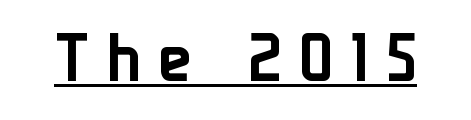
The image shows 56 px sans-serif type, upright; set unusually wide letter spacing (+0.3 em), underlined; low stroke contrast and a medium x-height.
